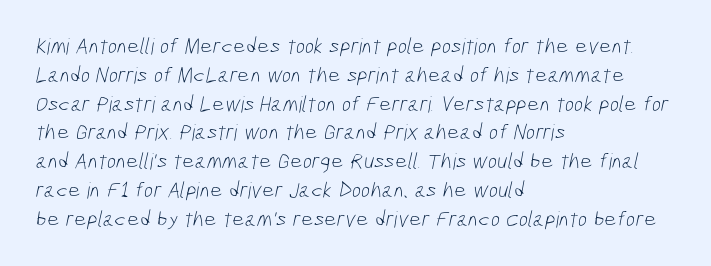
Q: Is the text bold? A: No.
Q: Is the text underlined? A: No.
Q: How is the paragraph aligned? A: Left-aligned.
Q: Is the spacing between letters normal or unusually wide? A: Normal.
Q: Is the spacing between lines tight, normal or loose? A: Normal.
